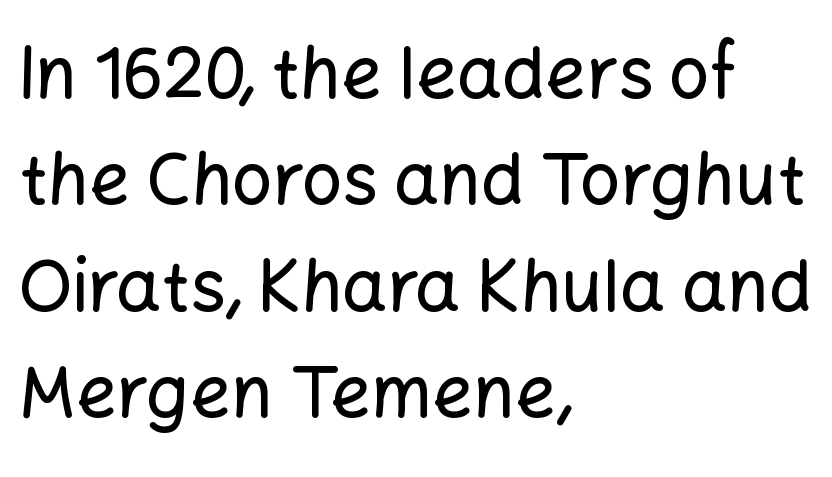
Does extra space separate the letters? No, they use regular spacing. The rendering uses natural spacing where letterforms have individual widths. Left-aligned paragraph, ragged on the right. Ascenders rise straight up at ninety degrees.
